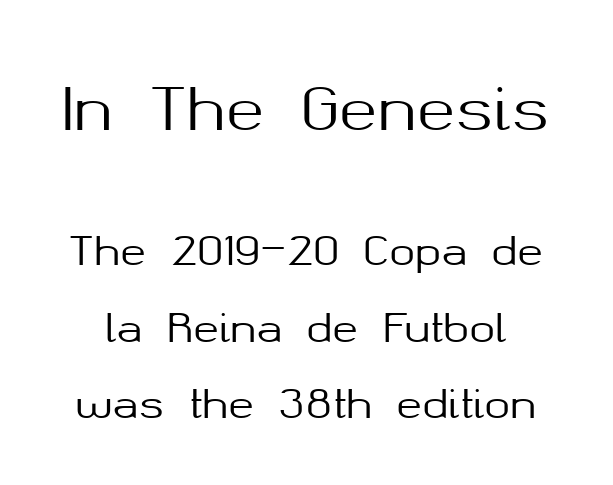
The image shows 58 px sans-serif type, upright; set loose line spacing (1.95x), normal letter spacing, not underlined; the first (top) block is 1.49x larger; medium stroke contrast and a medium x-height.
